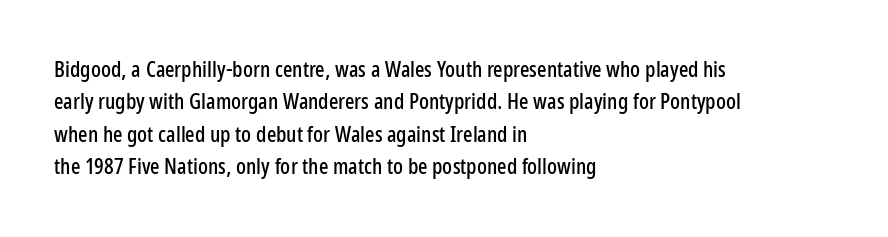
{"italic": "no", "underline": "no", "align": "left", "line_spacing": "normal", "line_spacing_ratio": 1.47, "letter_spacing": "normal", "letter_spacing_em": 0.0, "glyph_px": 22}
